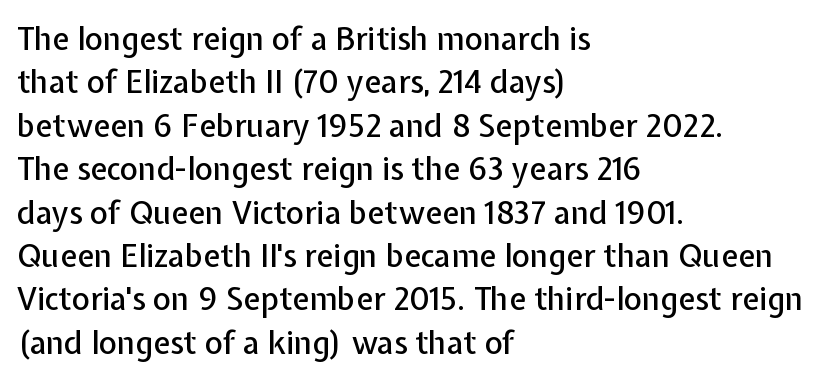
{"serif": "no", "italic": "no", "width": "normal", "stroke_contrast": "low", "x_height": "medium", "monospaced": "no", "underline": "no", "align": "left", "line_spacing": "normal", "line_spacing_ratio": 1.4, "letter_spacing": "normal", "letter_spacing_em": 0.0, "glyph_px": 31}
